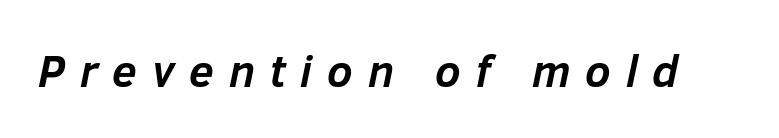
Q: Is the text bold? A: Yes.
Q: Is the text italic (slanted)? A: Yes, it leans right by about 12 degrees.
Q: Is the text underlined? A: No.
Q: Is the spacing between letters normal or unusually wide? A: Unusually wide.
Q: Width (condensed, normal, or wide)? A: Normal.
Q: Stroke contrast? A: Low.
Q: x-height? A: Medium.
Q: Monospaced? A: No.
